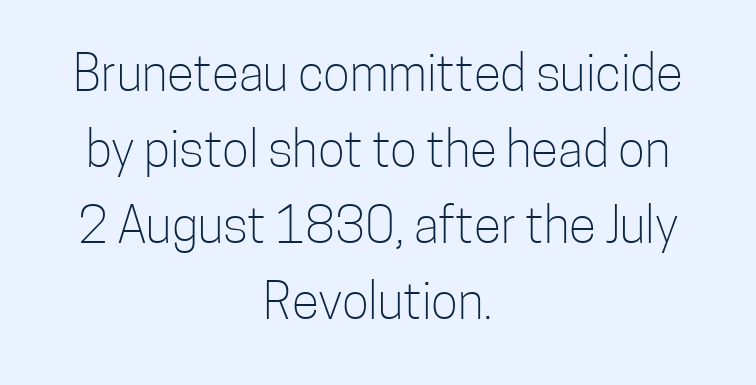
{"serif": "no", "italic": "no", "bold": "no", "weight": "light", "width": "condensed", "stroke_contrast": "low", "x_height": "medium", "monospaced": "no", "underline": "no", "align": "center", "line_spacing": "normal", "line_spacing_ratio": 1.52, "letter_spacing": "normal", "letter_spacing_em": 0.0, "glyph_px": 50}
